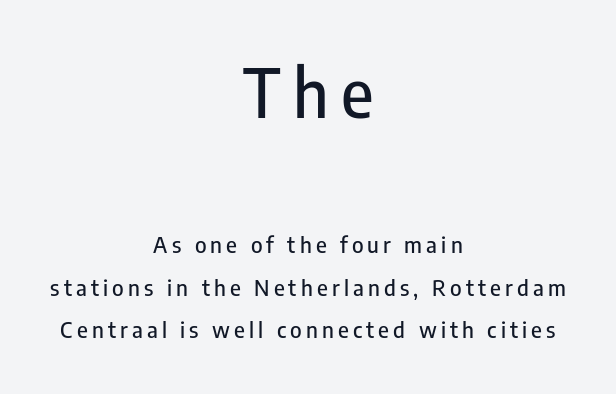
Q: Is the text italic (slanted)? A: No, it is upright.
Q: Is the typeface a serif or a sans-serif typeface? A: Sans-serif.
Q: Is the text underlined? A: No.
Q: How is the paragraph aligned? A: Centered.
Q: Is the spacing between lines tight, normal or loose? A: Loose.
Q: Which block of text is set in a larger size, the first (top) or the second (bottom)? A: The first (top) one.
Q: Width (condensed, normal, or wide)? A: Condensed.
Q: Stroke contrast? A: Low.
Q: x-height? A: Medium.
Q: Monospaced? A: No.
